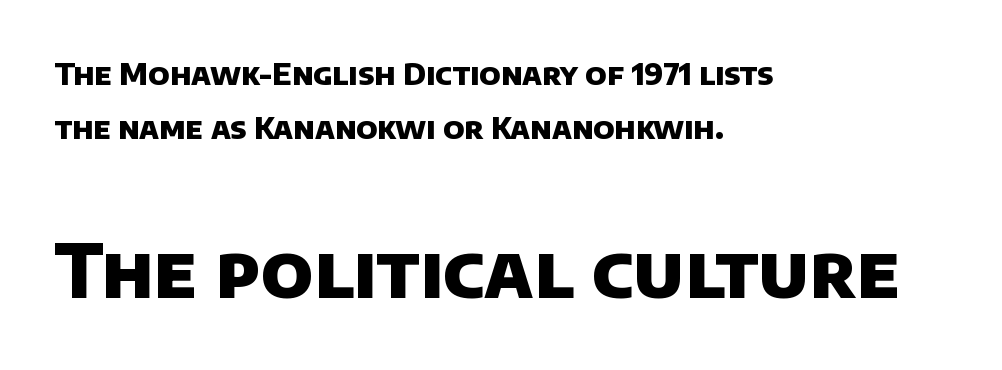
{"serif": "no", "bold": "yes", "weight": "heavy", "width": "normal", "stroke_contrast": "low", "x_height": "large", "monospaced": "no", "underline": "no", "align": "left", "line_spacing_ratio": 1.8, "letter_spacing": "normal", "letter_spacing_em": 0.0, "larger_block": "second", "size_ratio": 2.47, "glyph_px": 74}
